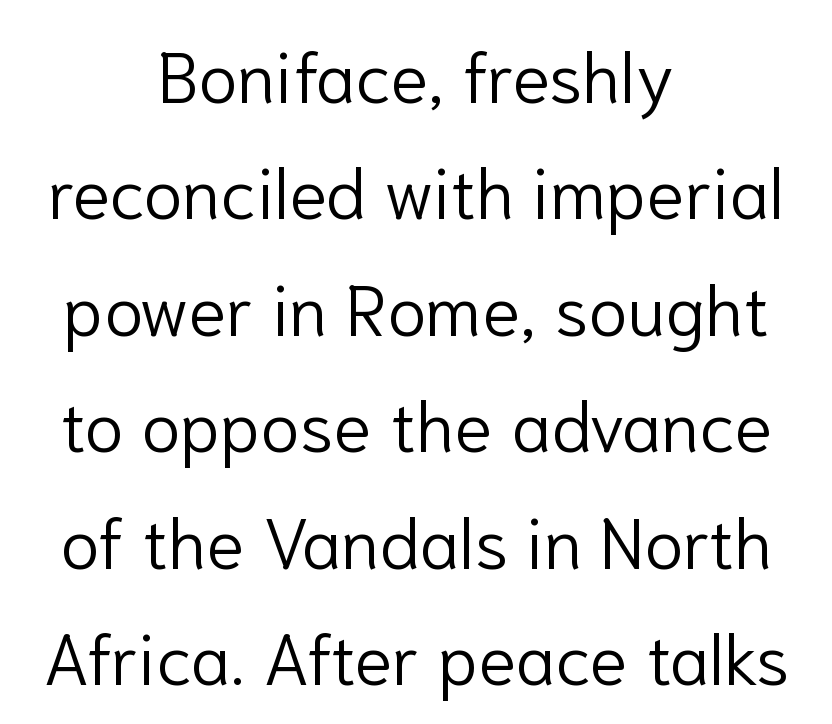
Stroke terminals: plain, sans-serif. Ordinary non-slanted type is in use. How would I describe the line gaps? Plain and ordinary. Students, note that the glyphs here touch the page at normal intervals.
